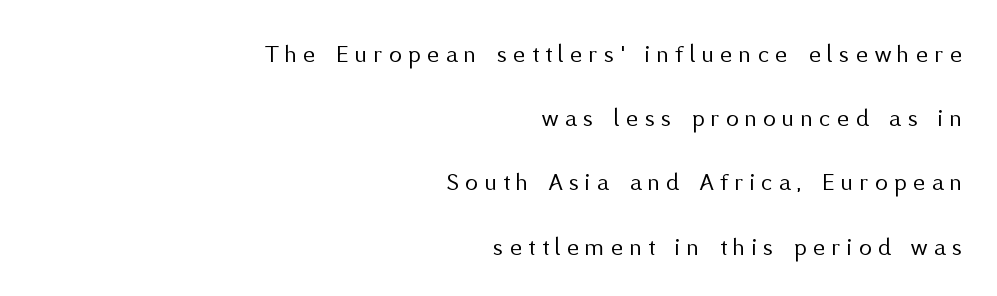
{"italic": "no", "bold": "no", "underline": "no", "align": "right", "line_spacing": "loose", "line_spacing_ratio": 2.47, "letter_spacing": "wide", "letter_spacing_em": 0.25, "glyph_px": 26}
